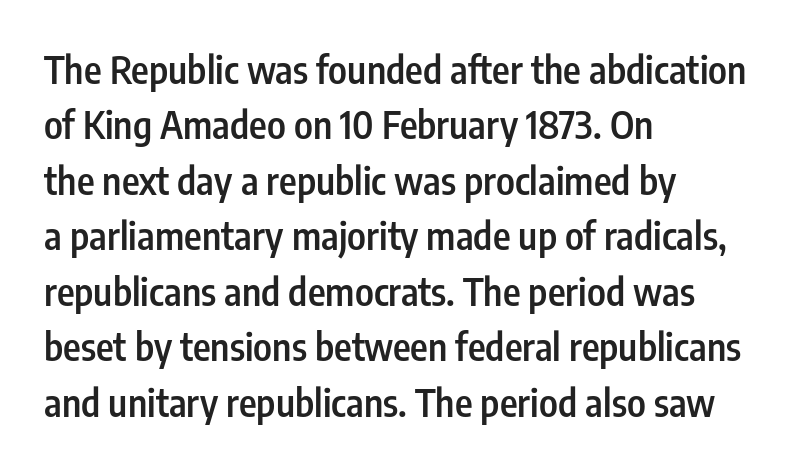
Q: Is the text bold? A: Semi-bold.
Q: Is the text italic (slanted)? A: No, it is upright.
Q: Is the typeface a serif or a sans-serif typeface? A: Sans-serif.
Q: Is the text underlined? A: No.
Q: How is the paragraph aligned? A: Left-aligned.
Q: Is the spacing between letters normal or unusually wide? A: Normal.
Q: Is the spacing between lines tight, normal or loose? A: Normal.
Q: Width (condensed, normal, or wide)? A: Condensed.
Q: Stroke contrast? A: Low.
Q: x-height? A: Medium.
Q: Monospaced? A: No.
